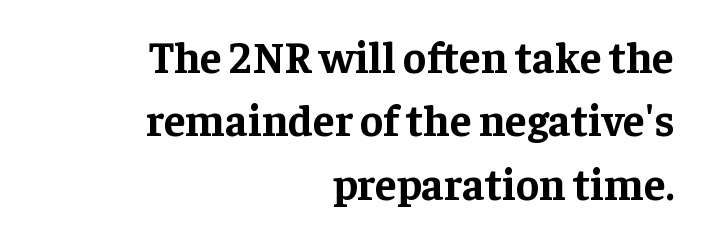
The image shows 44 px bold serif type, upright; set right-aligned, normal line spacing (1.44x), normal letter spacing, not underlined; low stroke contrast and a medium x-height.
